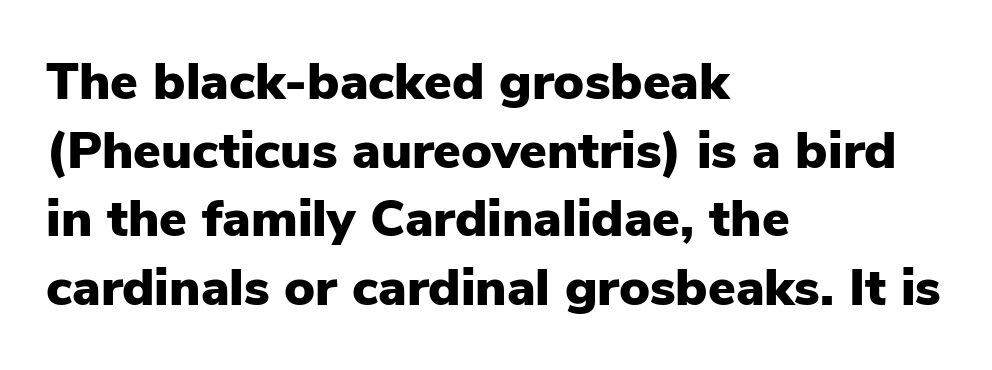
{"serif": "no", "italic": "no", "bold": "yes", "weight": "heavy", "width": "normal", "stroke_contrast": "low", "x_height": "medium", "monospaced": "no", "underline": "no", "align": "left", "line_spacing": "normal", "line_spacing_ratio": 1.32, "letter_spacing": "normal", "letter_spacing_em": 0.0, "glyph_px": 52}
